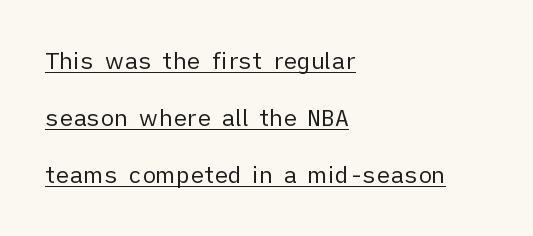
The image shows 23 px text type, upright; set left-aligned, loose line spacing (2.48x), normal letter spacing, underlined.
